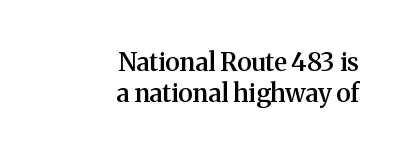
The image shows 25 px text type, upright; set right-aligned, line spacing 1.24x, normal letter spacing, not underlined.
